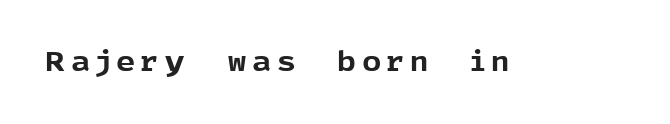
The image shows 27 px bold type, upright; set not underlined.
